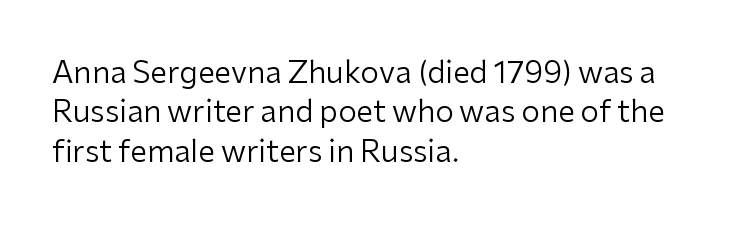
The image shows 30 px regular-weight sans-serif type, upright; set left-aligned, normal line spacing (1.31x), normal letter spacing, not underlined; low stroke contrast and a medium x-height.
